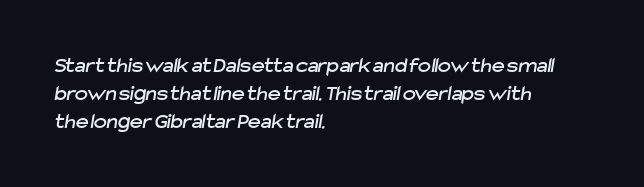
{"underline": "no", "align": "left", "line_spacing": "normal", "line_spacing_ratio": 1.27, "letter_spacing": "normal", "letter_spacing_em": 0.0, "glyph_px": 22}
